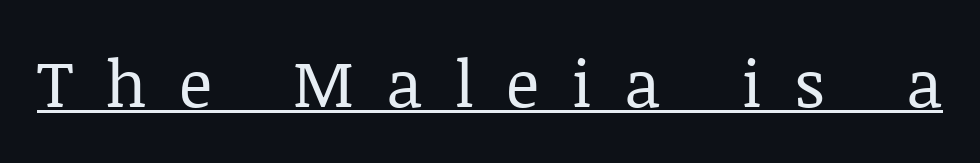
The image shows 65 px regular-weight serif type, upright; set unusually wide letter spacing (+0.49 em), underlined; low stroke contrast and a large x-height.
